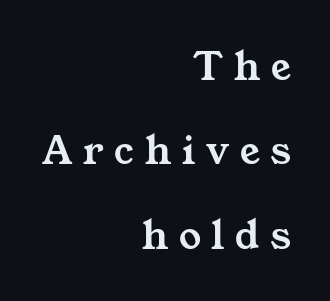
The image shows 44 px wide serif type; set right-aligned, loose line spacing (1.92x), unusually wide letter spacing (+0.24 em), not underlined; medium stroke contrast and a medium x-height.
